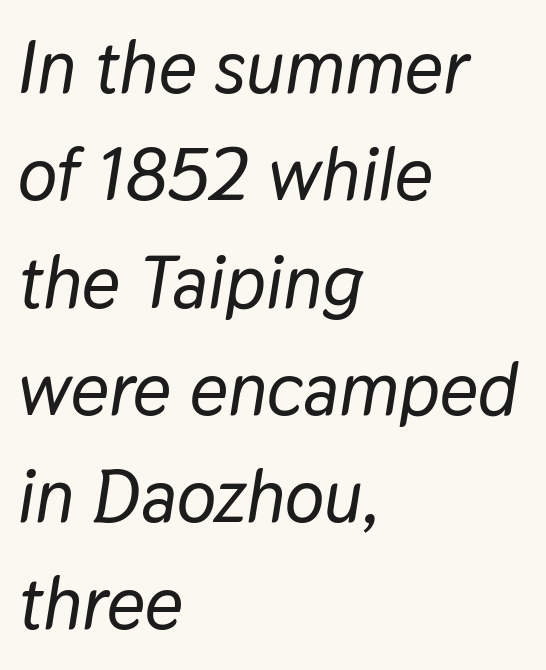
Q: Is the text italic (slanted)? A: Yes, it leans right by about 9 degrees.
Q: Is the text underlined? A: No.
Q: How is the paragraph aligned? A: Left-aligned.
Q: Is the spacing between letters normal or unusually wide? A: Normal.
Q: Is the spacing between lines tight, normal or loose? A: Normal.
Q: Width (condensed, normal, or wide)? A: Normal.
Q: Stroke contrast? A: Low.
Q: x-height? A: Medium.
Q: Monospaced? A: No.
